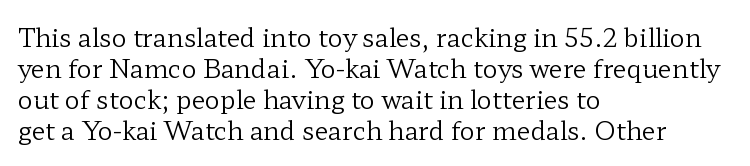
The image shows 25 px text type, upright; set left-aligned, line spacing 1.24x, normal letter spacing, not underlined.
